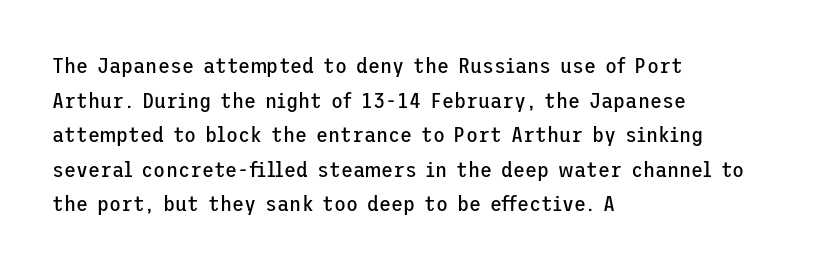
Which margin do the lines hug? The left one — the right edge is uneven. This is roman type, the default non-slanted kind. Summary of vertical rhythm: regular, with standard interline spacing. These glyphs show unthickened strokes, regular width or finer. The rendering keeps characters at their native spacing. The gap between lines stays unmarked.
